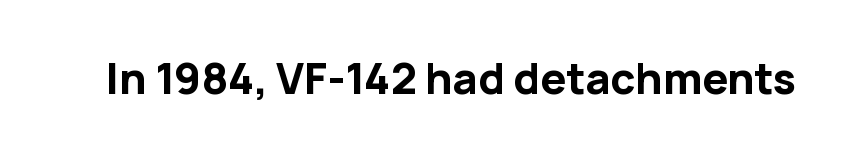
The image shows 43 px bold sans-serif type, upright; set normal letter spacing, not underlined; low stroke contrast and a medium x-height.
